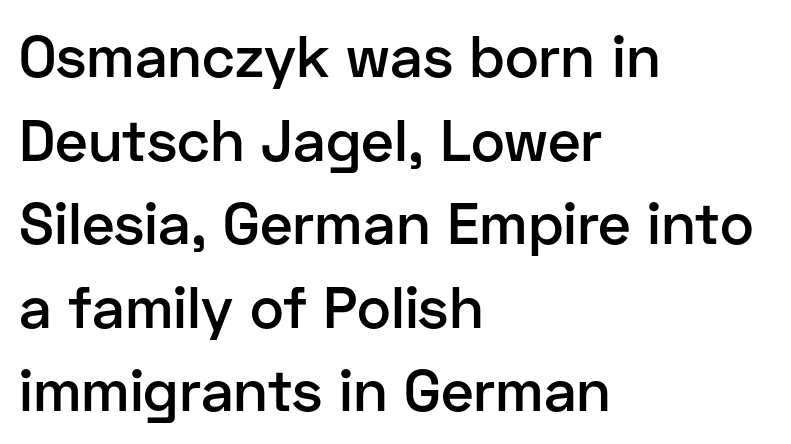
{"serif": "no", "italic": "no", "bold": "semi", "weight": "semibold", "width": "normal", "stroke_contrast": "low", "x_height": "medium", "monospaced": "no", "underline": "no", "align": "left", "line_spacing": "normal", "line_spacing_ratio": 1.44, "letter_spacing": "normal", "letter_spacing_em": 0.0, "glyph_px": 58}
